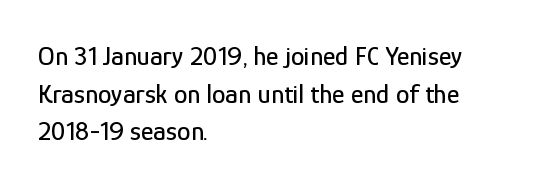
{"italic": "no", "underline": "no", "align": "left", "line_spacing": "normal", "line_spacing_ratio": 1.39, "letter_spacing": "normal", "letter_spacing_em": 0.0, "glyph_px": 27}
